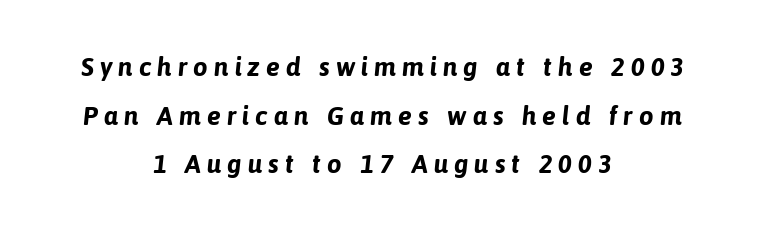
The image shows 26 px bold type, italic (leaning right); set centered, line spacing 1.87x, unusually wide letter spacing (+0.23 em), not underlined.
